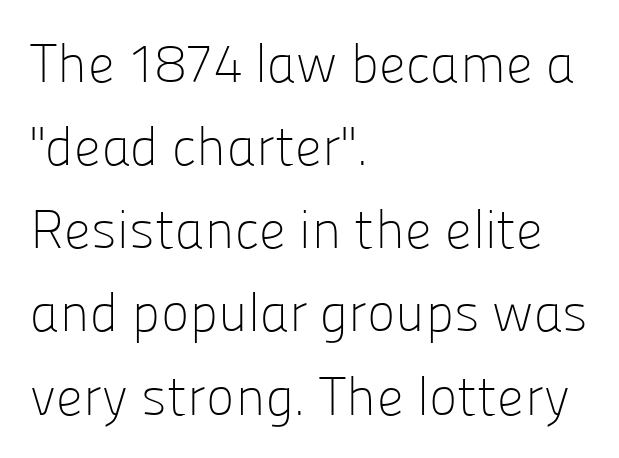
{"serif": "no", "italic": "no", "bold": "no", "weight": "light", "width": "normal", "stroke_contrast": "low", "x_height": "medium", "monospaced": "no", "underline": "no", "align": "left", "line_spacing": "normal", "line_spacing_ratio": 1.54, "letter_spacing": "normal", "letter_spacing_em": 0.0, "glyph_px": 54}
